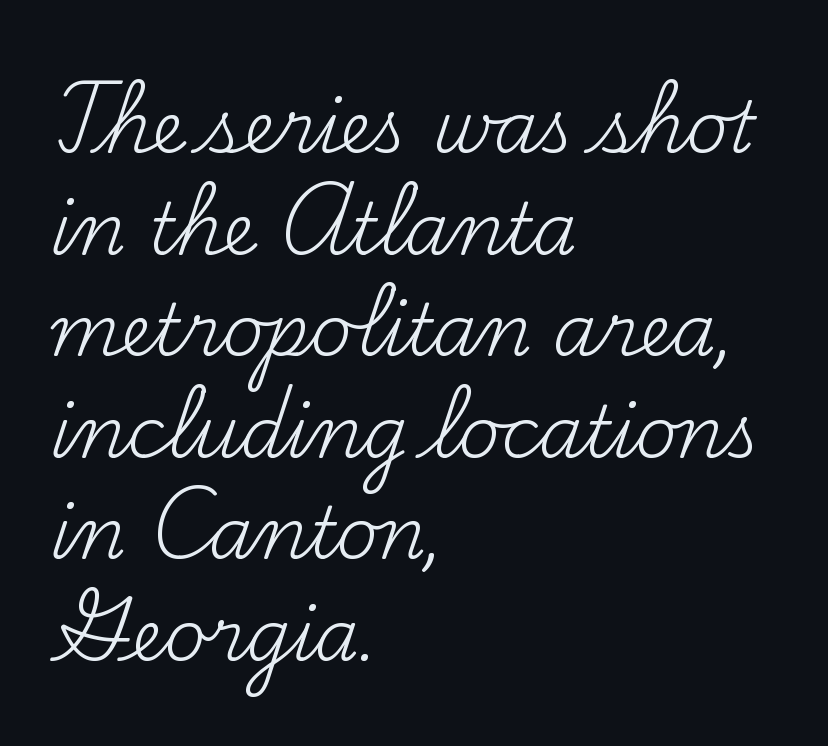
Short note: letters normally spaced. The setting favours the left margin, as ordinary paragraphs usually do. These lines sit exactly where default settings would place them.
